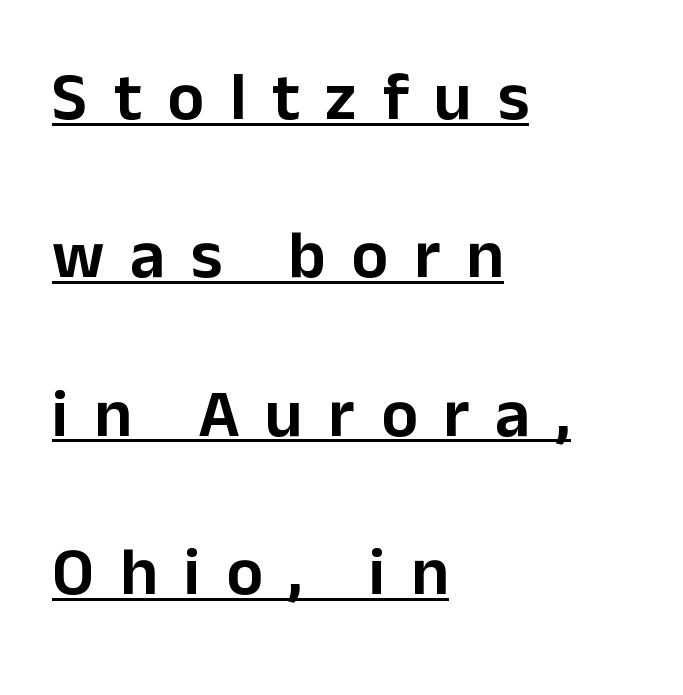
Q: Is the text italic (slanted)? A: No, it is upright.
Q: Is the typeface a serif or a sans-serif typeface? A: Sans-serif.
Q: Is the text underlined? A: Yes.
Q: How is the paragraph aligned? A: Left-aligned.
Q: Is the spacing between letters normal or unusually wide? A: Unusually wide.
Q: Is the spacing between lines tight, normal or loose? A: Loose.
Q: Width (condensed, normal, or wide)? A: Normal.
Q: Stroke contrast? A: Low.
Q: x-height? A: Medium.
Q: Monospaced? A: No.
